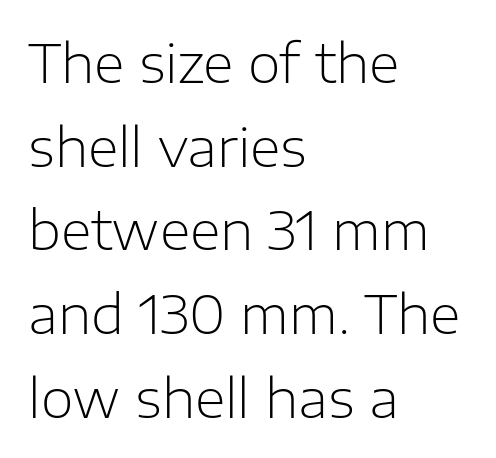
{"serif": "no", "italic": "no", "bold": "no", "weight": "light", "width": "normal", "stroke_contrast": "low", "x_height": "medium", "monospaced": "no", "underline": "no", "align": "left", "line_spacing": "normal", "line_spacing_ratio": 1.58, "letter_spacing": "normal", "letter_spacing_em": 0.0, "glyph_px": 53}
